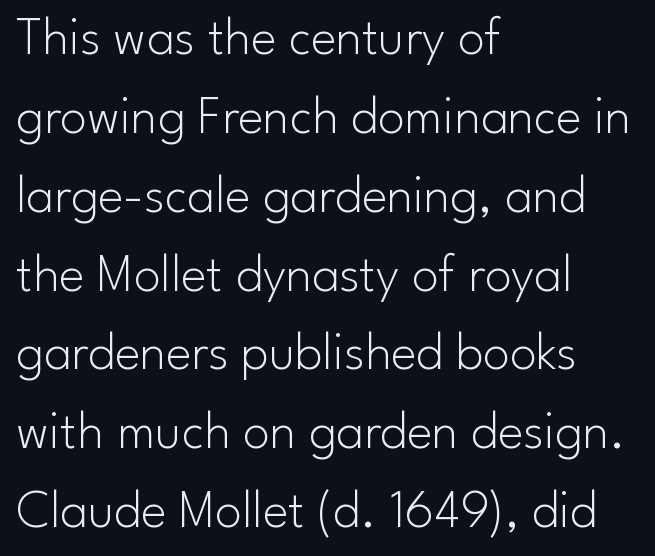
Q: Is the text bold? A: No.
Q: Is the text italic (slanted)? A: No, it is upright.
Q: Is the typeface a serif or a sans-serif typeface? A: Sans-serif.
Q: Is the text underlined? A: No.
Q: How is the paragraph aligned? A: Left-aligned.
Q: Is the spacing between letters normal or unusually wide? A: Normal.
Q: Is the spacing between lines tight, normal or loose? A: Normal.
Q: Width (condensed, normal, or wide)? A: Normal.
Q: Stroke contrast? A: Low.
Q: x-height? A: Small.
Q: Monospaced? A: No.
